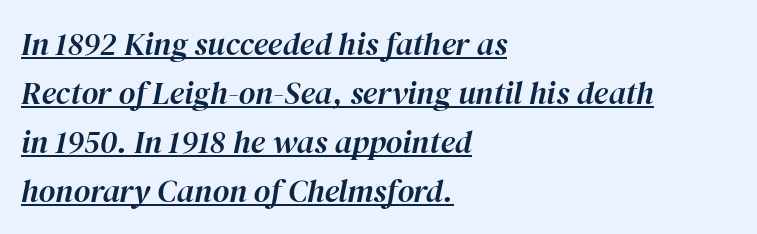
{"italic": "yes", "lean": "right", "slant_degrees": 12, "width": "normal", "stroke_contrast": "high", "x_height": "medium", "monospaced": "no", "underline": "yes", "align": "left", "line_spacing": "normal", "line_spacing_ratio": 1.53, "letter_spacing": "normal", "letter_spacing_em": 0.0, "glyph_px": 32}
